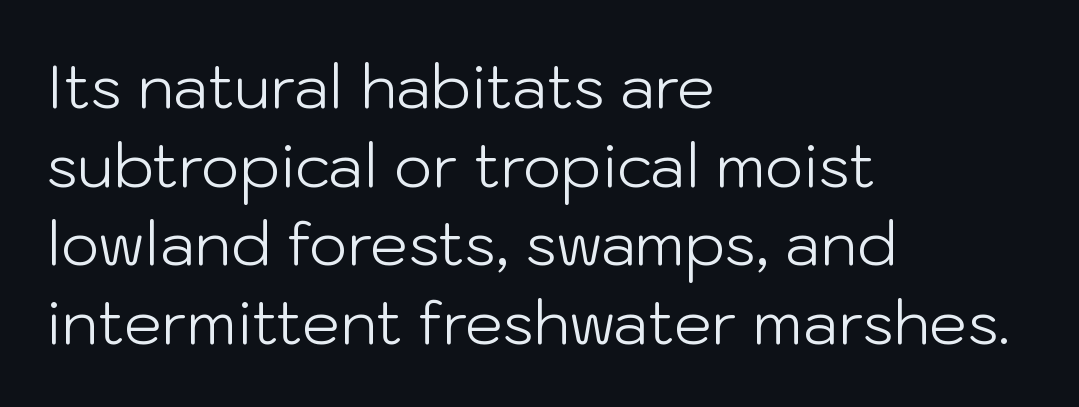
Q: Is the text bold? A: No.
Q: Is the text italic (slanted)? A: No, it is upright.
Q: Is the typeface a serif or a sans-serif typeface? A: Sans-serif.
Q: Is the text underlined? A: No.
Q: How is the paragraph aligned? A: Left-aligned.
Q: Is the spacing between letters normal or unusually wide? A: Normal.
Q: Is the spacing between lines tight, normal or loose? A: Normal.
Q: Width (condensed, normal, or wide)? A: Normal.
Q: Stroke contrast? A: Low.
Q: x-height? A: Medium.
Q: Monospaced? A: No.
